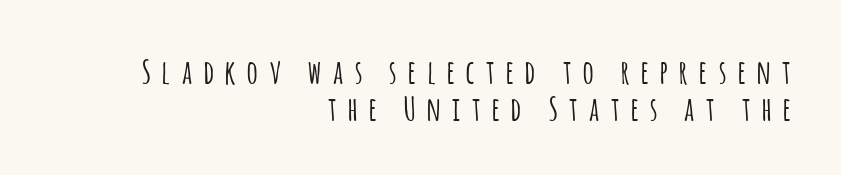
Does extra space separate the letters? Yes, quite a lot of it. These lines are set flush right with a ragged left edge. Spacing verdict: proportional, widths tailored to each character. Regarding serifs, this sample does without them. Successive baselines arrive quickly, one right under another. Lines of text with bare space underneath.
